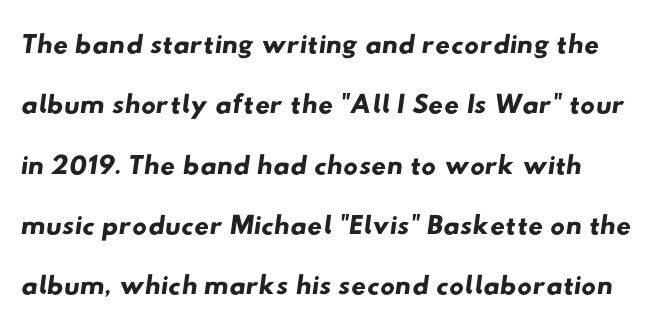
Horizontal bands of white between lines are of average thickness. Each letter's strokes conclude bluntly, with no projecting serifs. The space beneath each line is pristine and unruled. Default kerning and tracking; the words read as compact shapes.
